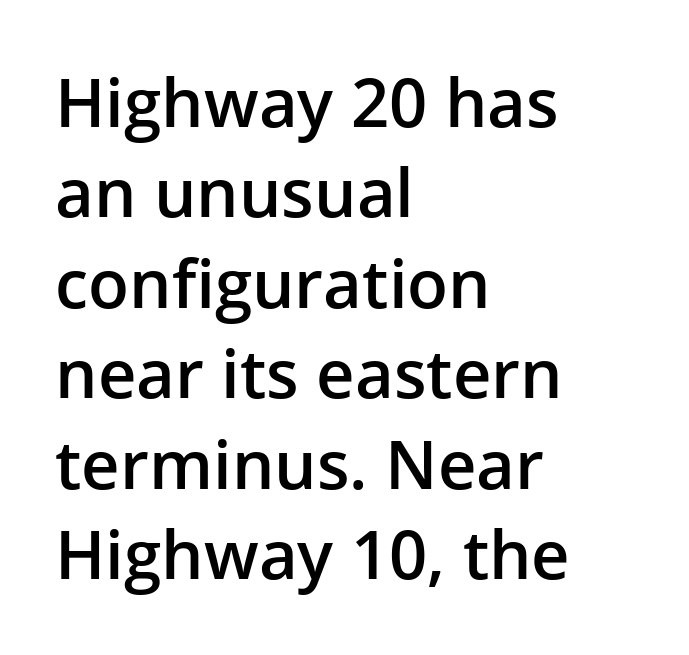
Honestly, the letter spacing is just normal — you wouldn't notice it. You could not count columns in this text — the font is proportionally spaced. A typesetter would mark this as roman, not italic. Each glyph is drawn with semibold strokes, heavier than normal yet not fully bold. A typesetter would label this face a sans. The rows are spaced the way most documents space them.
